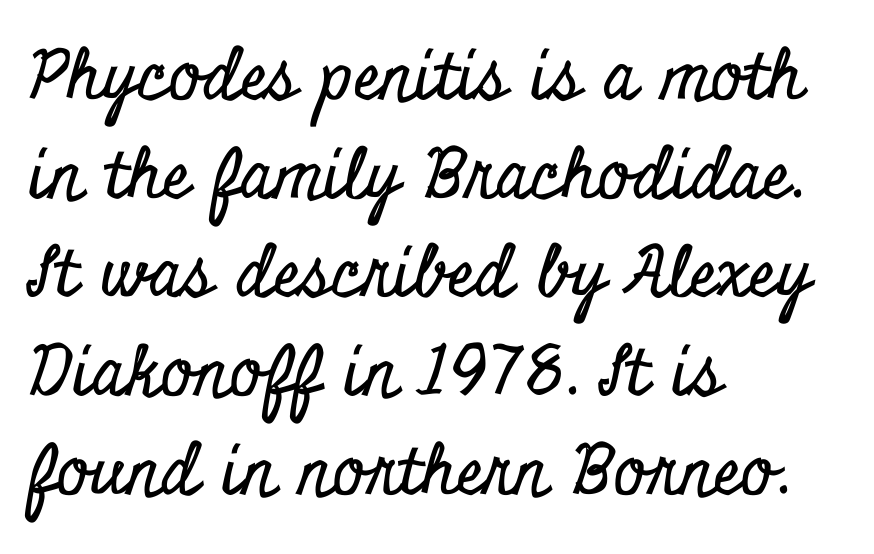
Classification — serif. Bare-footed words on every line. Default kerning and tracking; the words read as compact shapes.
